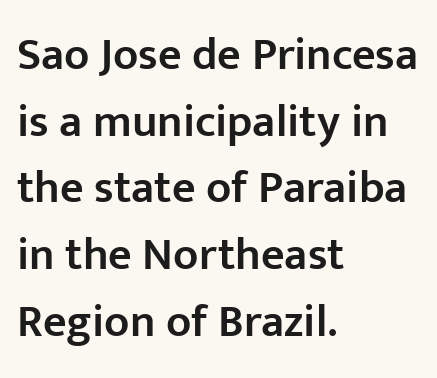
The image shows 46 px semibold sans-serif type, upright; set left-aligned, normal line spacing (1.45x), normal letter spacing, not underlined; low stroke contrast and a medium x-height.
